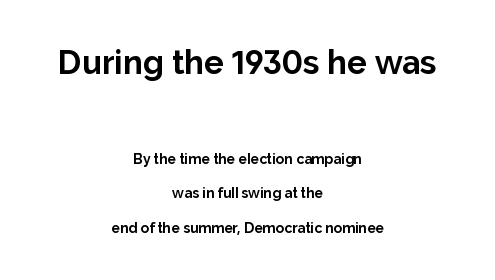
{"serif": "no", "italic": "no", "bold": "yes", "weight": "bold", "width": "normal", "stroke_contrast": "low", "x_height": "medium", "monospaced": "no", "underline": "no", "align": "center", "line_spacing": "loose", "line_spacing_ratio": 2.47, "letter_spacing": "normal", "letter_spacing_em": 0.0, "larger_block": "first", "size_ratio": 2.36, "glyph_px": 33}
